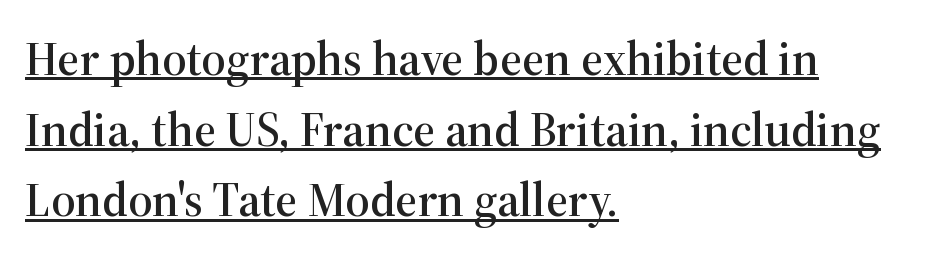
The image shows 48 px serif type, upright; set left-aligned, normal line spacing (1.47x), normal letter spacing, underlined; high stroke contrast and a medium x-height.
